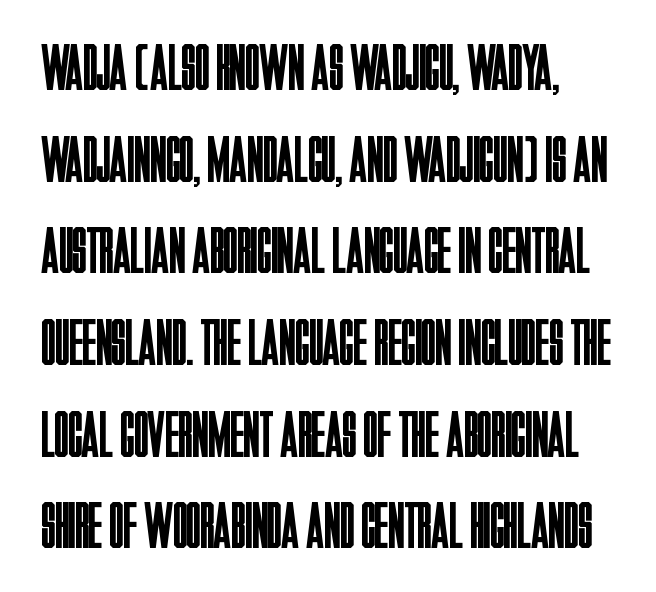
The image shows 65 px regular-weight, condensed sans-serif type, upright; set normal line spacing (1.41x), normal letter spacing, not underlined; low stroke contrast and a large x-height.
